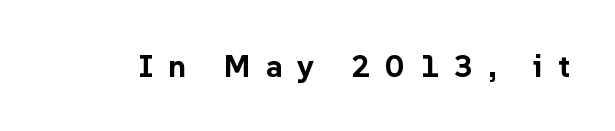
The image shows 32 px bold sans-serif type, upright; set unusually wide letter spacing (+0.47 em), not underlined; low stroke contrast and a medium x-height.
